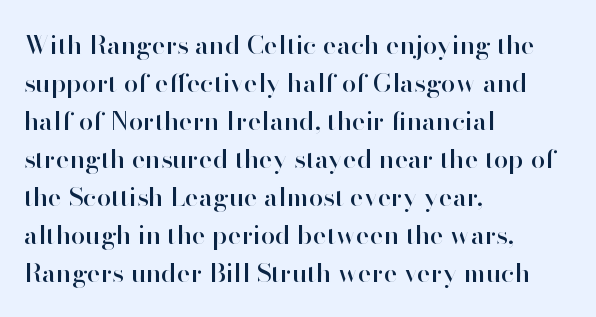
Q: Is the text italic (slanted)? A: No, it is upright.
Q: Is the text underlined? A: No.
Q: How is the paragraph aligned? A: Left-aligned.
Q: Is the spacing between letters normal or unusually wide? A: Normal.
Q: Is the spacing between lines tight, normal or loose? A: Normal.
